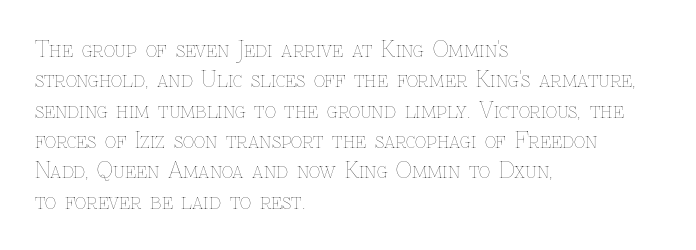
Q: Is the text bold? A: No.
Q: Is the text italic (slanted)? A: No, it is upright.
Q: Is the text underlined? A: No.
Q: How is the paragraph aligned? A: Left-aligned.
Q: Is the spacing between letters normal or unusually wide? A: Normal.
Q: Is the spacing between lines tight, normal or loose? A: Normal.
